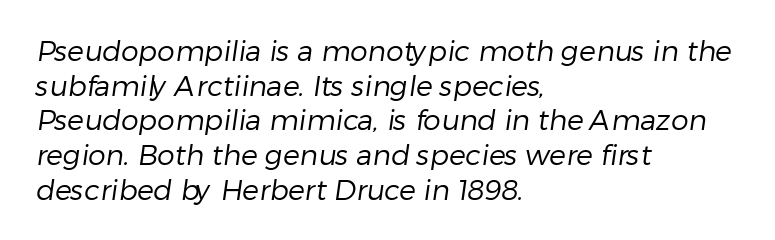
The letters look calm and open, with moderate or lighter stems. Standard letterfit; no display-style spreading of the glyphs. This sample has the flowing, uneven cadence of proportional lettering. The glyphs are unaccompanied by any horizontal stroke below them.
